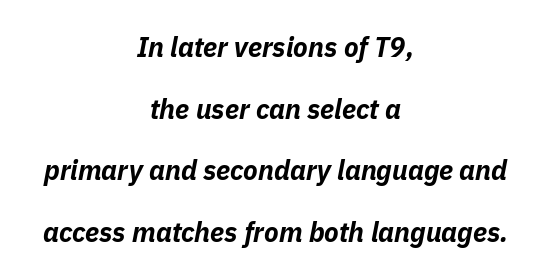
{"italic": "yes", "lean": "right", "slant_degrees": 11, "bold": "yes", "underline": "no", "align": "center", "line_spacing": "loose", "line_spacing_ratio": 2.28, "letter_spacing": "normal", "letter_spacing_em": 0.0, "glyph_px": 27}
